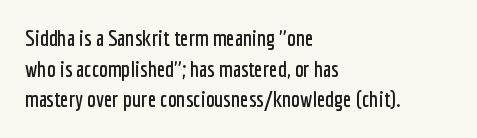
{"italic": "no", "underline": "no", "align": "left", "line_spacing": "normal", "line_spacing_ratio": 1.39, "letter_spacing": "normal", "letter_spacing_em": 0.0, "glyph_px": 22}
